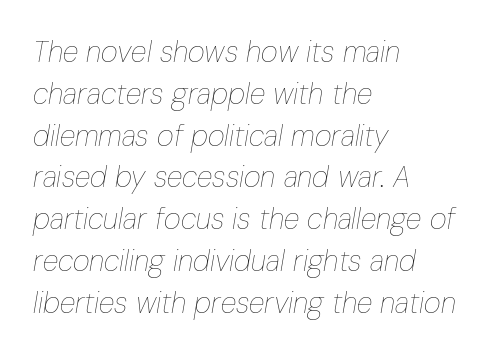
Q: Is the text bold? A: No.
Q: Is the text italic (slanted)? A: Yes, it leans right by about 10 degrees.
Q: Is the text underlined? A: No.
Q: How is the paragraph aligned? A: Left-aligned.
Q: Is the spacing between letters normal or unusually wide? A: Normal.
Q: Is the spacing between lines tight, normal or loose? A: Normal.
Q: Width (condensed, normal, or wide)? A: Condensed.
Q: Stroke contrast? A: Low.
Q: x-height? A: Medium.
Q: Monospaced? A: No.
